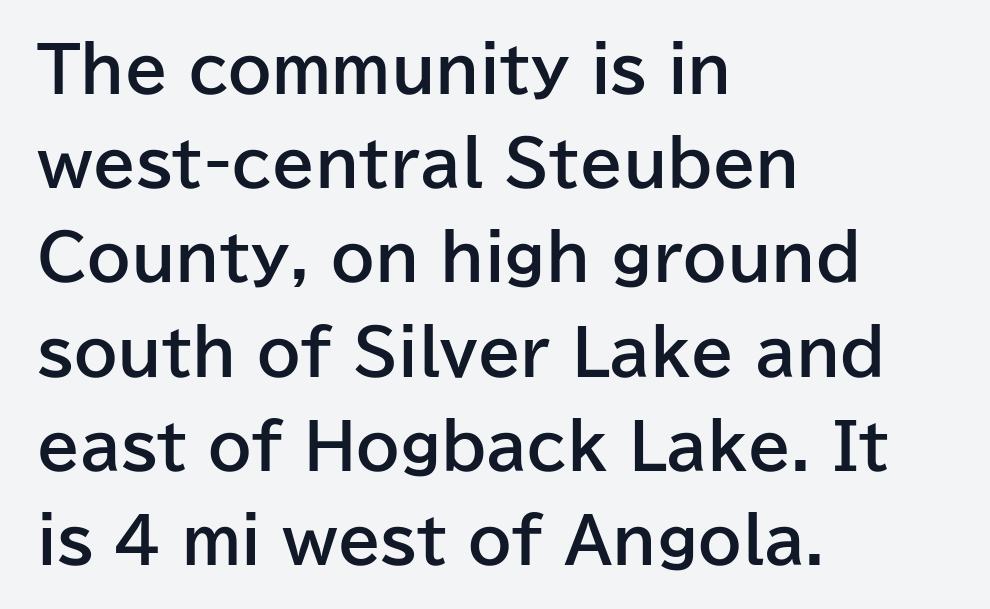
Q: Is the text bold? A: Yes.
Q: Is the text italic (slanted)? A: No, it is upright.
Q: Is the typeface a serif or a sans-serif typeface? A: Sans-serif.
Q: Is the text underlined? A: No.
Q: How is the paragraph aligned? A: Left-aligned.
Q: Is the spacing between letters normal or unusually wide? A: Normal.
Q: Is the spacing between lines tight, normal or loose? A: Normal.
Q: Width (condensed, normal, or wide)? A: Normal.
Q: Stroke contrast? A: Low.
Q: x-height? A: Medium.
Q: Monospaced? A: No.
